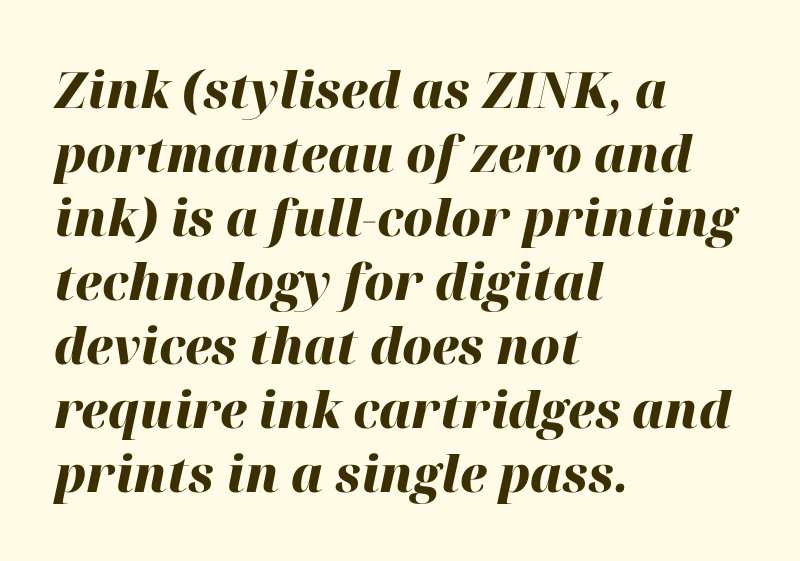
Notice how thick the strokes are: this is what a full bold looks like. Vertically, the passage feels balanced, rows spaced as you'd expect. This sample is left-justified, so line endings fall wherever the words run out. The letters are slanted; this is an italic face. Here the designer chose a conventional face with non-uniform glyph widths. No extra tracking has been applied to these lines.
